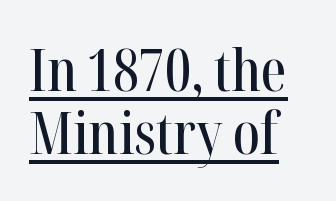
The image shows 58 px condensed serif type, upright; set left-aligned, tight line spacing (1.09x), normal letter spacing, underlined; high stroke contrast and a medium x-height.
